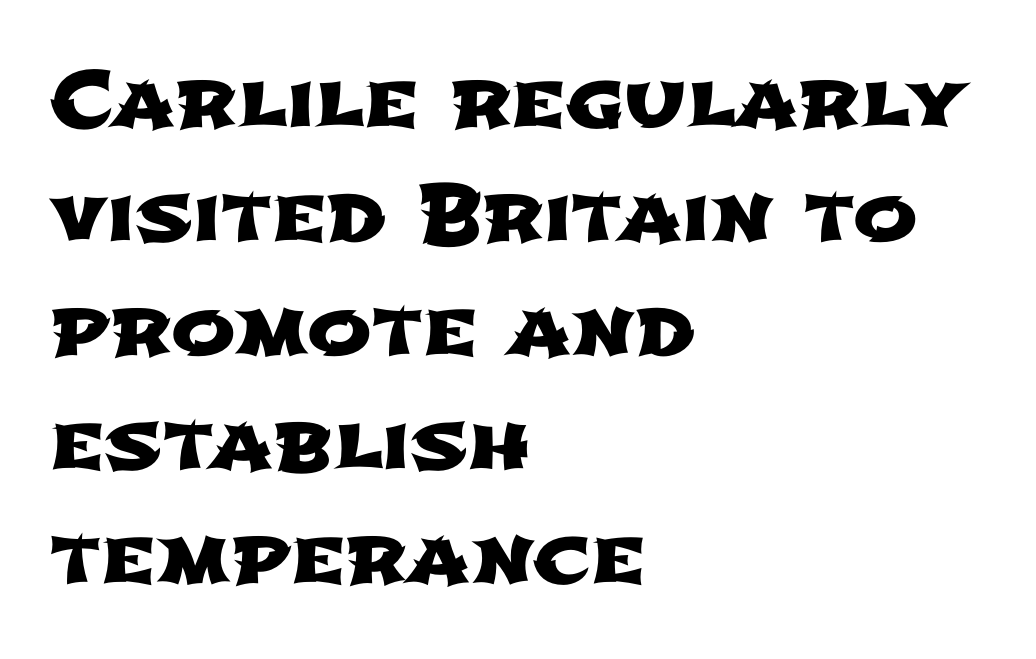
Looks like regular typesetting: each glyph gets only the width it needs. In terms of letterform style, serifs are entirely absent. The rendering keeps characters at their native spacing. Type without underlining. Compared with typical paragraphs, the rows here are spaced about the same.
